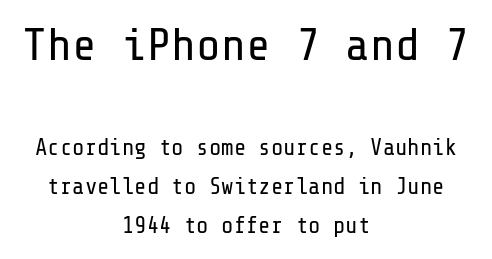
The image shows 46 px regular-weight sans-serif type, upright; set centered, normal line spacing (1.7x), normal letter spacing, not underlined; the first (top) block is 2.0x larger; low stroke contrast and a medium x-height.
